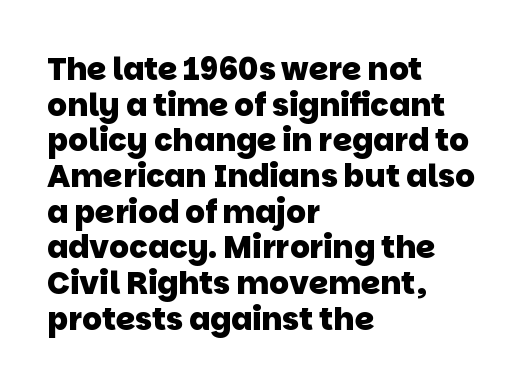
{"serif": "no", "bold": "yes", "weight": "heavy", "width": "normal", "stroke_contrast": "low", "x_height": "large", "monospaced": "no", "underline": "no", "align": "left", "line_spacing": "tight", "line_spacing_ratio": 1.15, "letter_spacing": "normal", "letter_spacing_em": 0.0, "glyph_px": 31}
